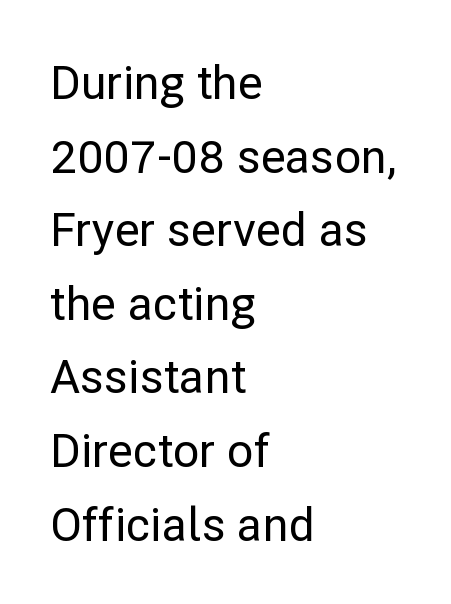
Regarding serifs, this sample does without them. Evenly set lines give the paragraph a standard silhouette. The foot of each line stays bare and open. These lines keep a tight, regular rhythm from letter to letter.
